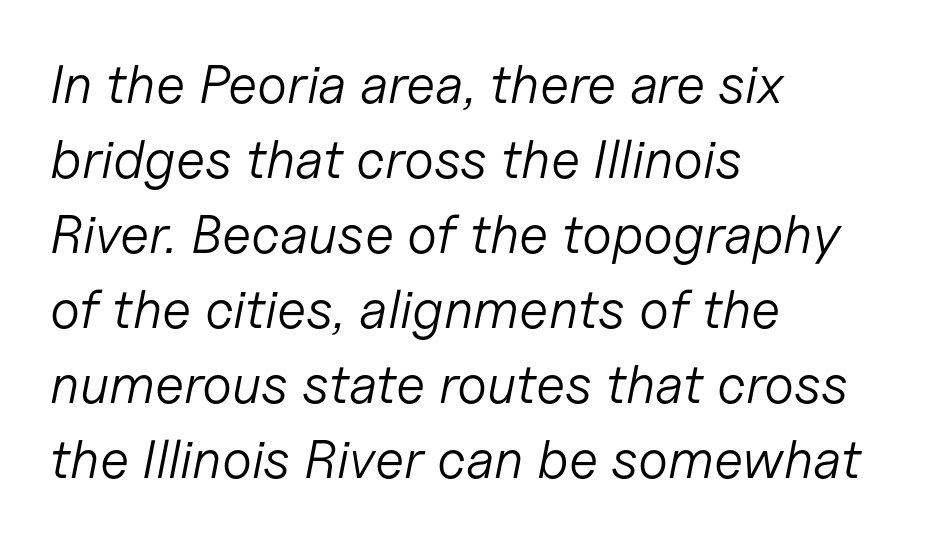
Q: Is the text bold? A: No.
Q: Is the text italic (slanted)? A: Yes, it leans right by about 11 degrees.
Q: Is the text underlined? A: No.
Q: How is the paragraph aligned? A: Left-aligned.
Q: Is the spacing between letters normal or unusually wide? A: Normal.
Q: Is the spacing between lines tight, normal or loose? A: Normal.
Q: Width (condensed, normal, or wide)? A: Normal.
Q: Stroke contrast? A: Low.
Q: x-height? A: Medium.
Q: Monospaced? A: No.
